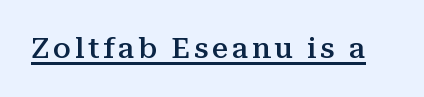
The image shows 29 px semibold serif type, upright; set underlined; medium stroke contrast and a medium x-height.
